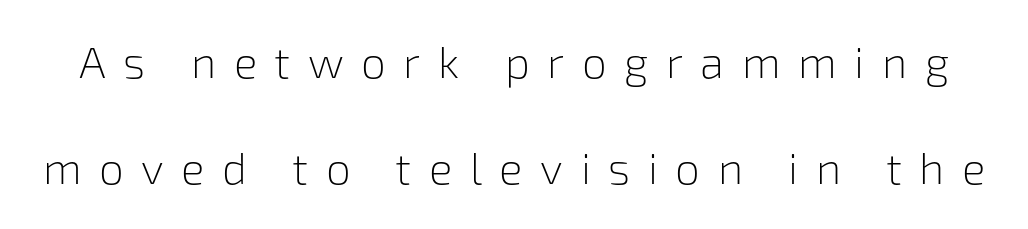
The image shows 44 px light sans-serif type, upright; set loose line spacing (2.42x), unusually wide letter spacing (+0.4 em), not underlined; low stroke contrast and a medium x-height.
